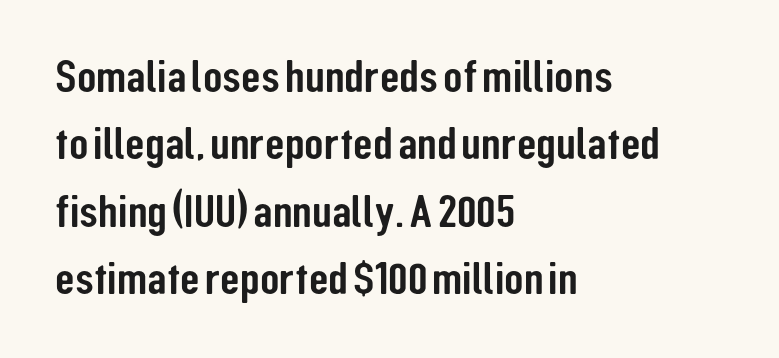
Q: Is the text italic (slanted)? A: No, it is upright.
Q: Is the typeface a serif or a sans-serif typeface? A: Sans-serif.
Q: Is the text underlined? A: No.
Q: How is the paragraph aligned? A: Left-aligned.
Q: Is the spacing between letters normal or unusually wide? A: Normal.
Q: Is the spacing between lines tight, normal or loose? A: Normal.
Q: Width (condensed, normal, or wide)? A: Condensed.
Q: Stroke contrast? A: Low.
Q: x-height? A: Medium.
Q: Monospaced? A: No.
